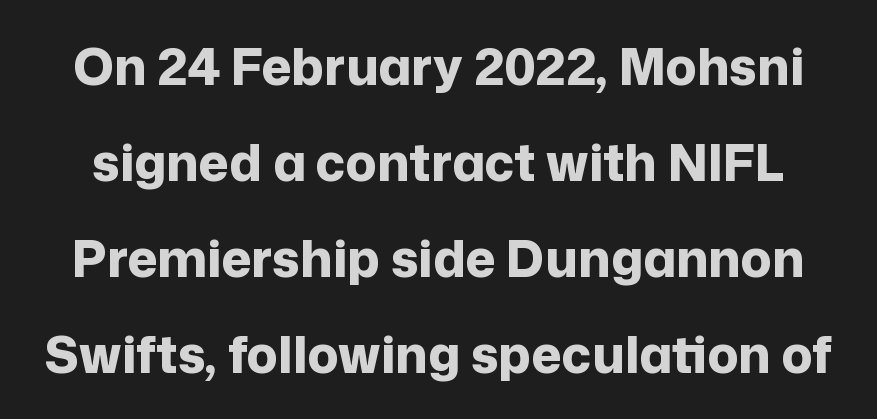
Typographically, this falls in the sans-serif category. The letters advance in unequal steps, a hallmark of proportional type. Style check: upright. Does the weight exceed regular? Yes, all the way to bold. The specimen omits any rule beneath the text block's lines. There is no visible air inserted between adjacent glyphs.
